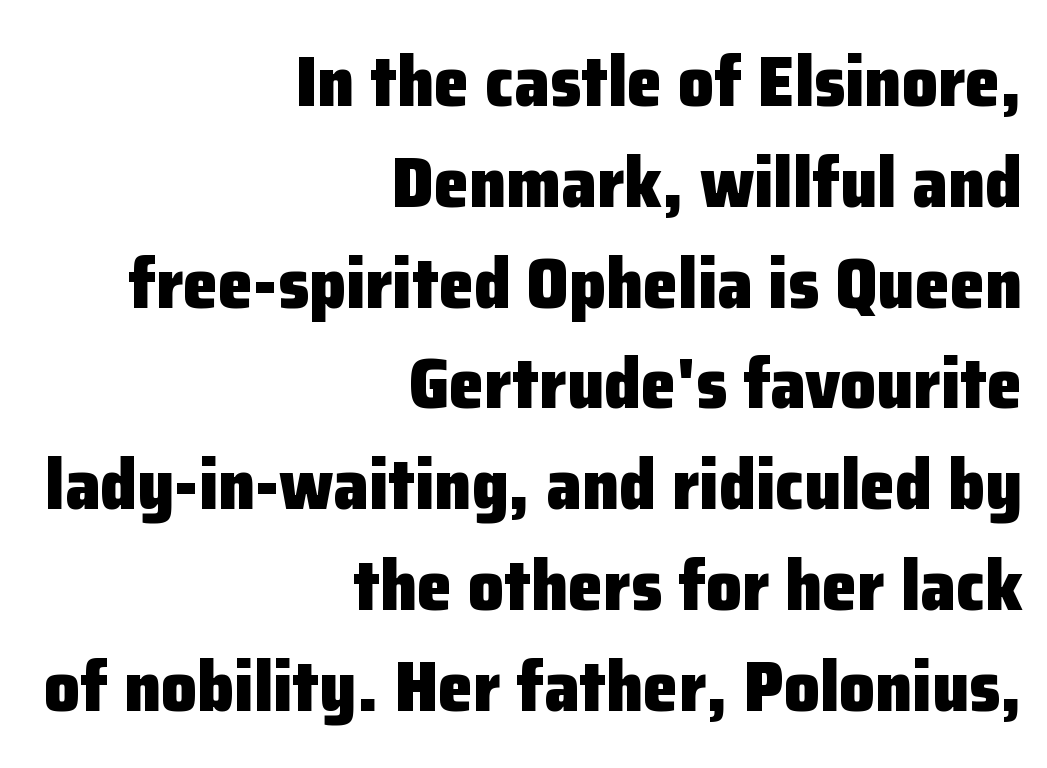
The image shows 71 px heavy sans-serif type, upright; set right-aligned, normal line spacing (1.42x), normal letter spacing, not underlined; low stroke contrast and a medium x-height.
